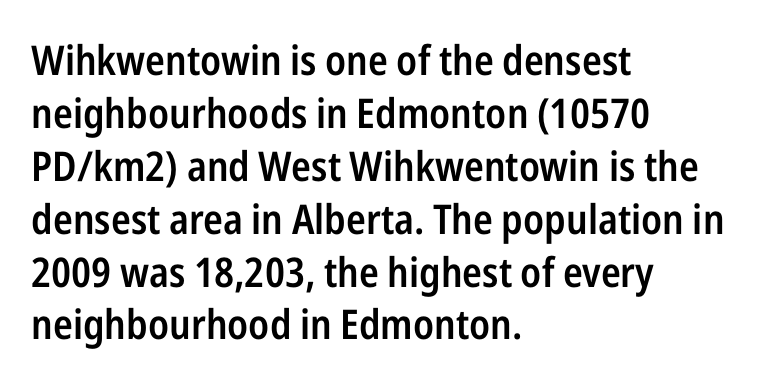
Q: Is the text bold? A: Semi-bold.
Q: Is the text italic (slanted)? A: No, it is upright.
Q: Is the typeface a serif or a sans-serif typeface? A: Sans-serif.
Q: Is the text underlined? A: No.
Q: How is the paragraph aligned? A: Left-aligned.
Q: Is the spacing between letters normal or unusually wide? A: Normal.
Q: Is the spacing between lines tight, normal or loose? A: Normal.
Q: Width (condensed, normal, or wide)? A: Condensed.
Q: Stroke contrast? A: Low.
Q: x-height? A: Medium.
Q: Monospaced? A: No.
